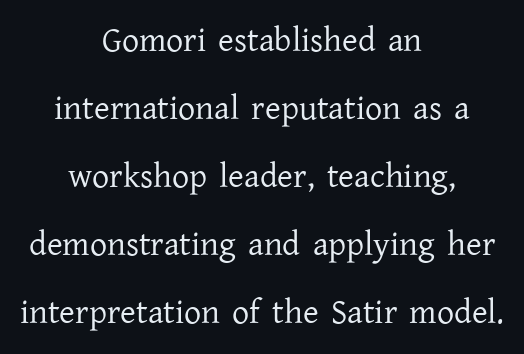
{"serif": "yes", "italic": "no", "bold": "no", "weight": "regular", "width": "normal", "stroke_contrast": "low", "x_height": "medium", "monospaced": "no", "underline": "no", "align": "center", "line_spacing": "loose", "line_spacing_ratio": 2.0, "letter_spacing": "normal", "letter_spacing_em": 0.0, "glyph_px": 34}
